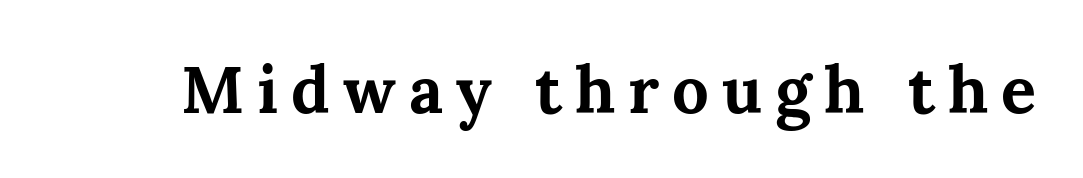
Q: Is the text bold? A: Yes.
Q: Is the text italic (slanted)? A: No, it is upright.
Q: Is the typeface a serif or a sans-serif typeface? A: Serif.
Q: Is the text underlined? A: No.
Q: Is the spacing between letters normal or unusually wide? A: Unusually wide.
Q: Width (condensed, normal, or wide)? A: Normal.
Q: Stroke contrast? A: Medium.
Q: x-height? A: Medium.
Q: Monospaced? A: No.
